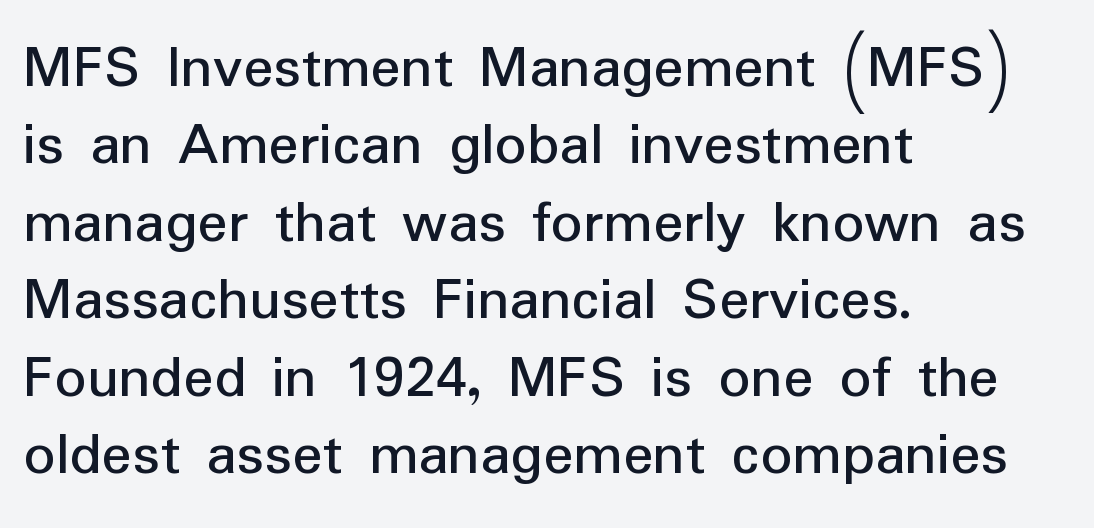
The image shows 63 px sans-serif type, upright; set left-aligned, line spacing 1.23x, normal letter spacing, not underlined; low stroke contrast and a medium x-height.
